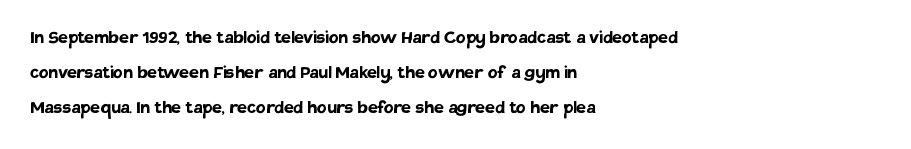
{"italic": "no", "bold": "yes", "underline": "no", "align": "left", "line_spacing": "normal", "line_spacing_ratio": 1.58, "letter_spacing": "normal", "letter_spacing_em": 0.0, "glyph_px": 22}
